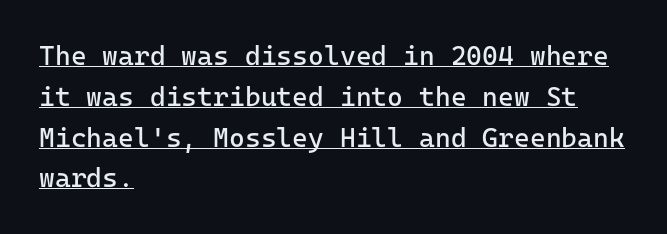
Baseline-to-baseline distance is the conventional proportion of letter height. The passage is arranged the way most books set body copy — flush left. This sample carries an underscore along the baseline area. Each stroke keeps to a modest, everyday thickness or less.
